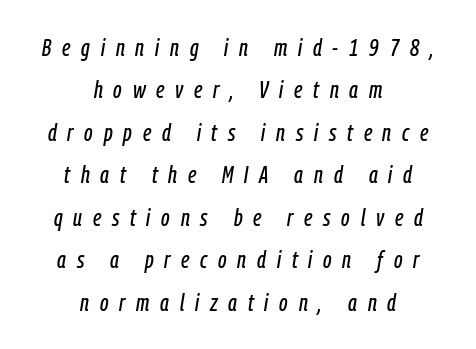
{"italic": "yes", "lean": "right", "slant_degrees": 9, "underline": "no", "align": "center", "line_spacing_ratio": 1.77, "letter_spacing": "wide", "letter_spacing_em": 0.45, "glyph_px": 24}
